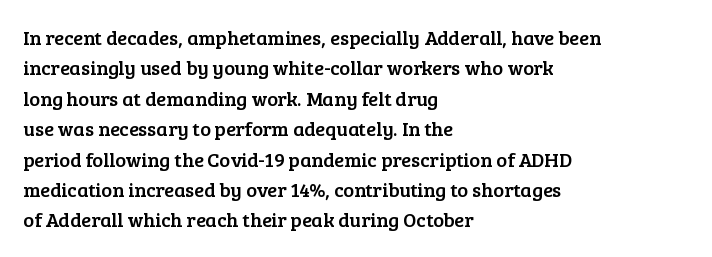
The image shows 20 px text type, upright; set left-aligned, normal line spacing (1.52x), normal letter spacing, not underlined.
